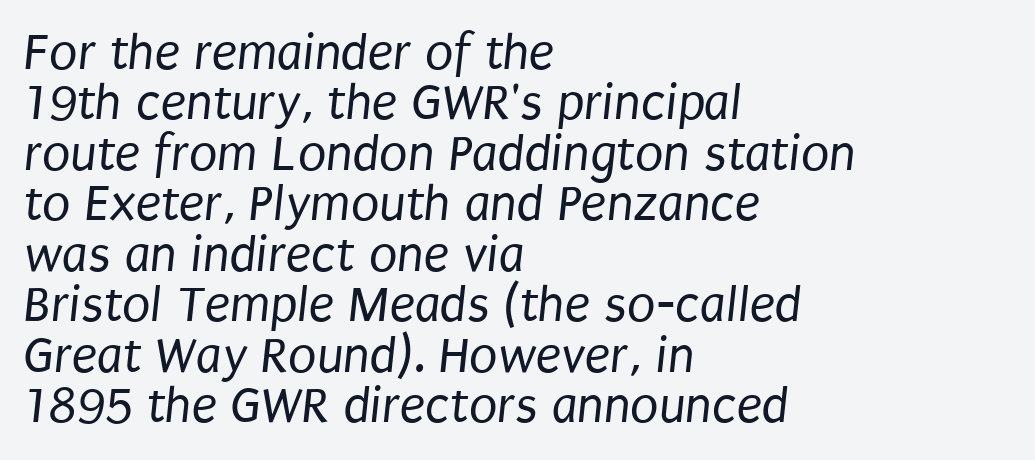
Q: Is the text bold? A: No.
Q: Is the typeface a serif or a sans-serif typeface? A: Sans-serif.
Q: Is the text underlined? A: No.
Q: How is the paragraph aligned? A: Left-aligned.
Q: Is the spacing between letters normal or unusually wide? A: Normal.
Q: Is the spacing between lines tight, normal or loose? A: Tight.
Q: Width (condensed, normal, or wide)? A: Condensed.
Q: Stroke contrast? A: Low.
Q: x-height? A: Large.
Q: Monospaced? A: No.
